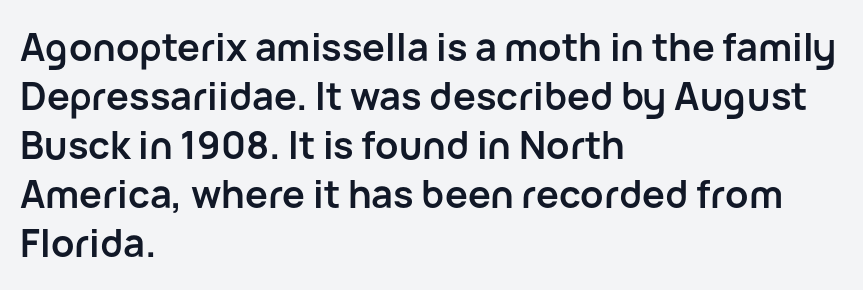
The image shows 38 px semibold sans-serif type, upright; set left-aligned, normal line spacing (1.29x), normal letter spacing, not underlined; low stroke contrast and a medium x-height.
